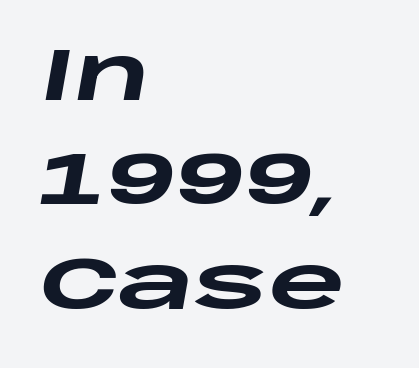
Q: Is the text bold? A: Yes.
Q: Is the text italic (slanted)? A: Yes, it leans right by about 10 degrees.
Q: Is the text underlined? A: No.
Q: How is the paragraph aligned? A: Left-aligned.
Q: Is the spacing between letters normal or unusually wide? A: Normal.
Q: Is the spacing between lines tight, normal or loose? A: Normal.
Q: Width (condensed, normal, or wide)? A: Wide.
Q: Stroke contrast? A: Low.
Q: x-height? A: Large.
Q: Monospaced? A: No.
